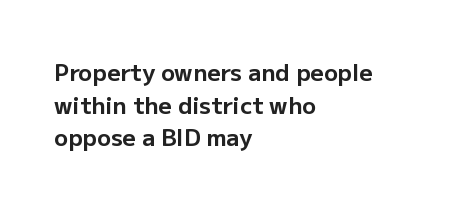
{"italic": "no", "bold": "yes", "underline": "no", "align": "left", "line_spacing": "normal", "line_spacing_ratio": 1.42, "letter_spacing": "normal", "letter_spacing_em": 0.0, "glyph_px": 23}
